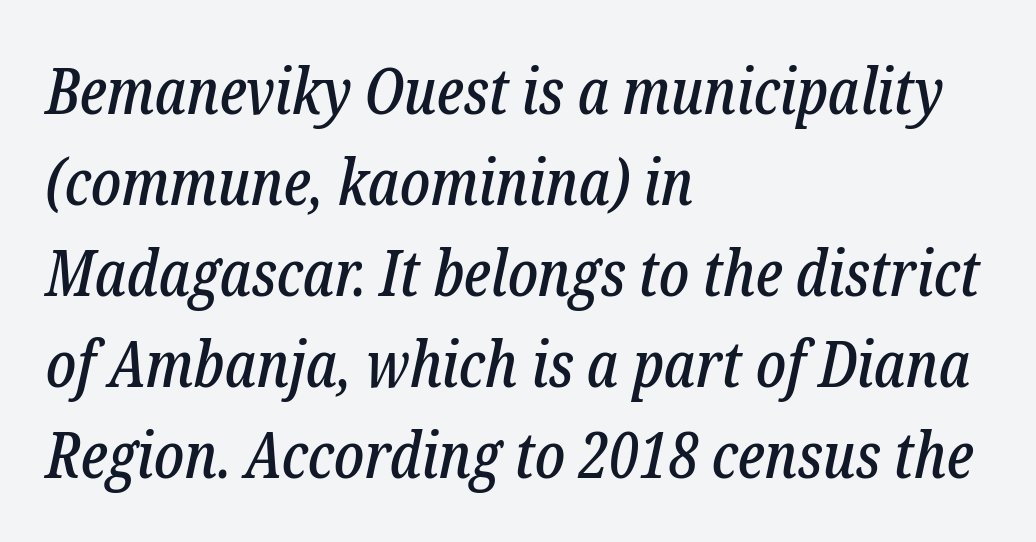
The image shows 64 px condensed serif type, italic (leaning right); set left-aligned, normal line spacing (1.42x), normal letter spacing, not underlined; low stroke contrast and a medium x-height.
